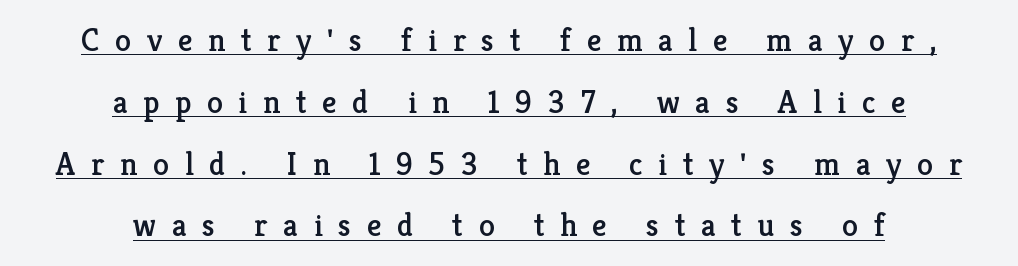
{"serif": "yes", "italic": "no", "width": "normal", "stroke_contrast": "low", "x_height": "medium", "monospaced": "no", "underline": "yes", "align": "center", "line_spacing": "loose", "line_spacing_ratio": 1.93, "letter_spacing": "wide", "letter_spacing_em": 0.49, "glyph_px": 32}
